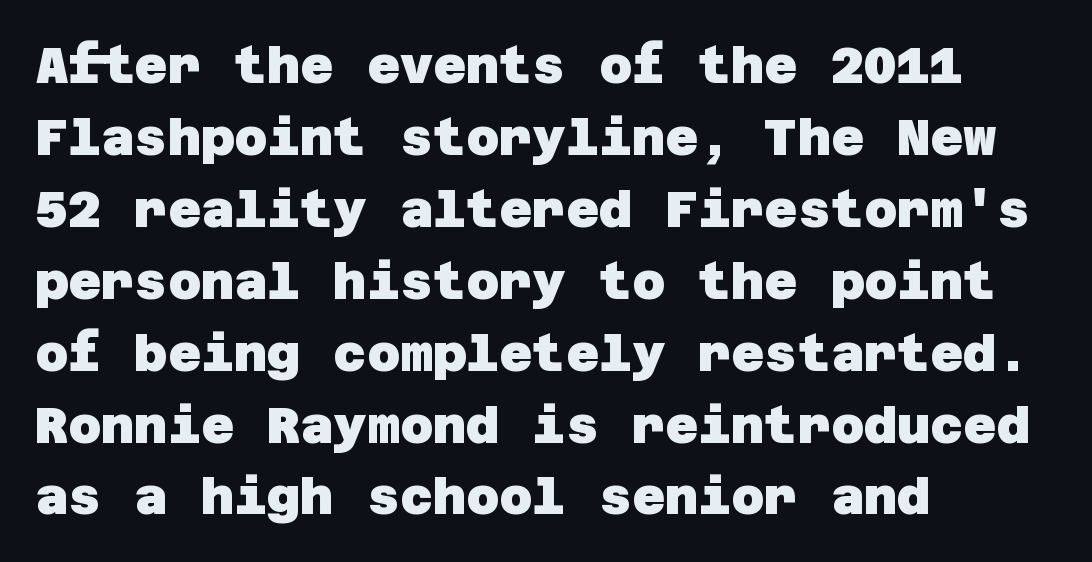
Between one letter and the next there's only the usual sliver of space. Examine the stroke ends and you'll find no serifs. The zone under the glyphs is completely vacant. Heavy, bold letterforms. Regular leading.
